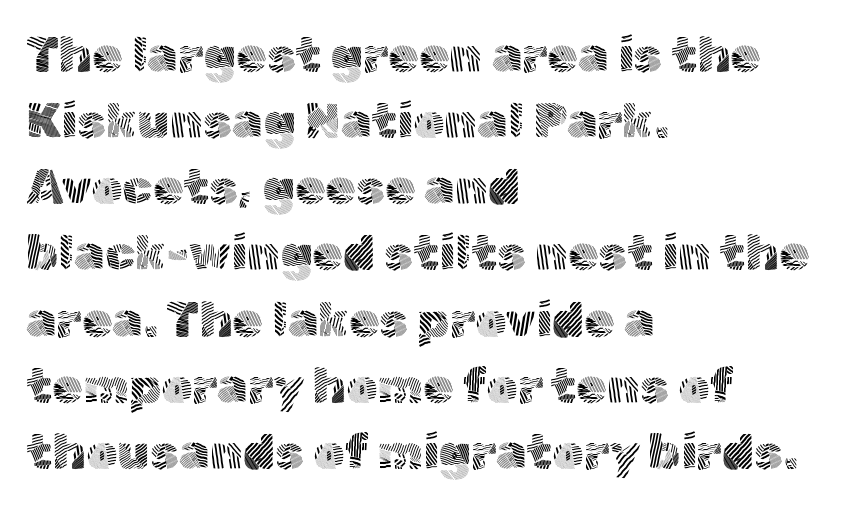
Q: Is the text bold? A: No.
Q: Is the text italic (slanted)? A: No, it is upright.
Q: Is the typeface a serif or a sans-serif typeface? A: Sans-serif.
Q: Is the text underlined? A: No.
Q: How is the paragraph aligned? A: Left-aligned.
Q: Is the spacing between letters normal or unusually wide? A: Normal.
Q: Is the spacing between lines tight, normal or loose? A: Normal.
Q: Width (condensed, normal, or wide)? A: Normal.
Q: x-height? A: Medium.
Q: Monospaced? A: No.
